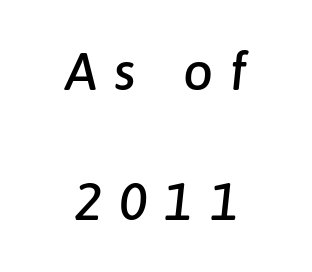
Display-style spreading of the glyphs; the letterfit is very open. Character widths vary here, with narrow letters taking less room than wide ones. Nobody drew a line under any word here. The vertical gap from one line to the next is large. This is oblique type, the kind used for emphasis or titles.
